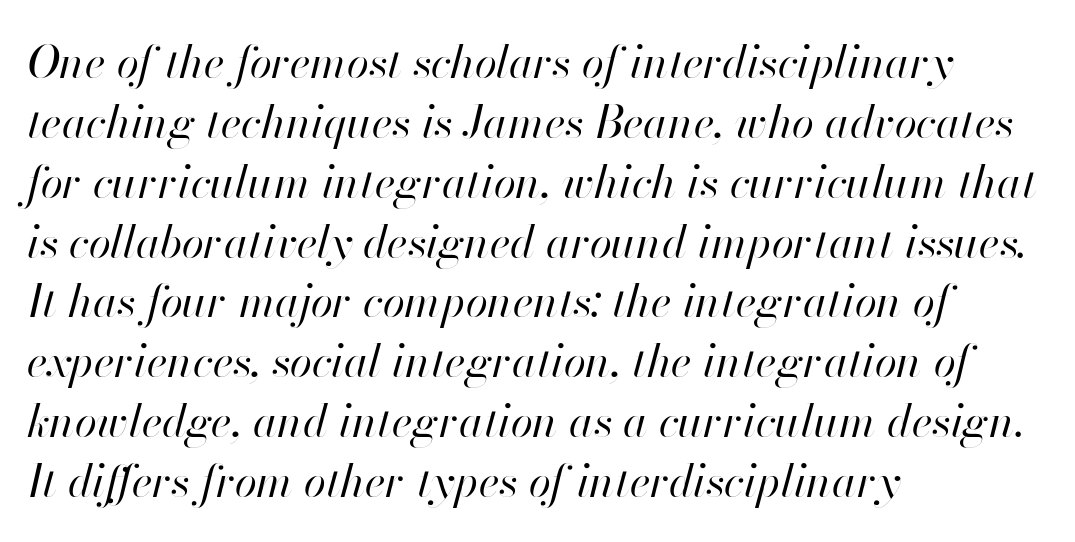
The image shows 45 px regular-weight type, italic (leaning right); set left-aligned, normal line spacing (1.33x), normal letter spacing, not underlined; high stroke contrast and a small x-height.
